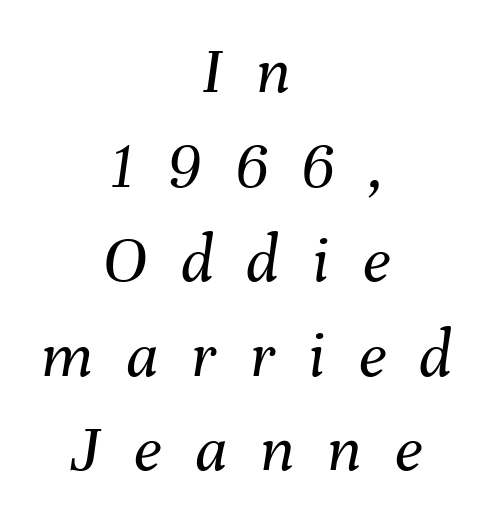
Q: Is the text bold? A: No.
Q: Is the text italic (slanted)? A: Yes, it leans right by about 8 degrees.
Q: Is the text underlined? A: No.
Q: How is the paragraph aligned? A: Centered.
Q: Is the spacing between letters normal or unusually wide? A: Unusually wide.
Q: Is the spacing between lines tight, normal or loose? A: Normal.
Q: Width (condensed, normal, or wide)? A: Normal.
Q: Stroke contrast? A: Medium.
Q: x-height? A: Medium.
Q: Monospaced? A: No.
